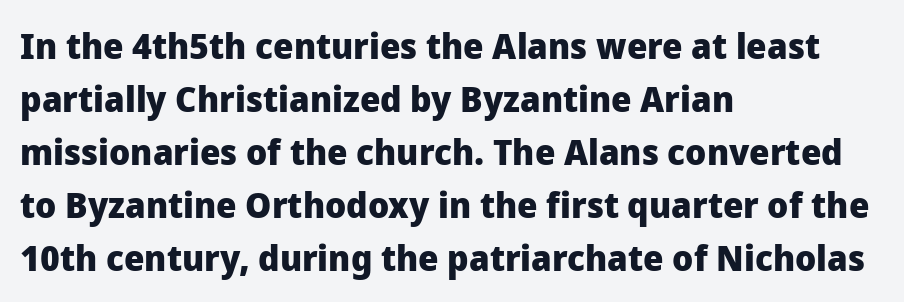
These lines are rendered in a variable-pitch font. Glance below the letters and you will spot only blank space. A typesetter would call this zero additional tracking. The designer left line spacing at the default. Grotesque or geometric, the face here clearly has no serifs.
